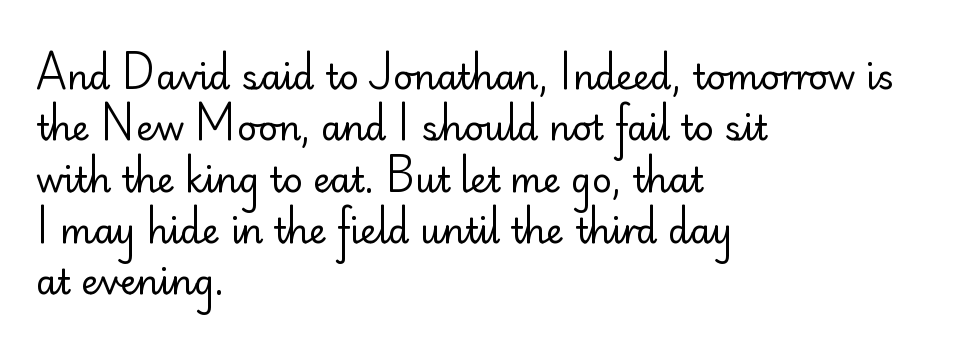
Q: Is the text bold? A: No.
Q: Is the text italic (slanted)? A: No, it is upright.
Q: Is the typeface a serif or a sans-serif typeface? A: Sans-serif.
Q: Is the text underlined? A: No.
Q: How is the paragraph aligned? A: Left-aligned.
Q: Is the spacing between letters normal or unusually wide? A: Normal.
Q: Is the spacing between lines tight, normal or loose? A: Normal.
Q: Width (condensed, normal, or wide)? A: Normal.
Q: Stroke contrast? A: Low.
Q: x-height? A: Small.
Q: Monospaced? A: No.
